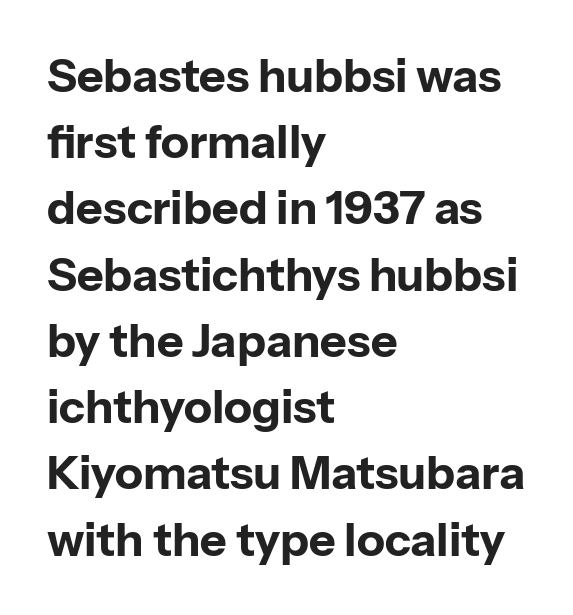
Glyph-to-glyph distance matches everyday printed text. Nobody drew a line under any word here. The designer left line spacing at the default. Teacher's note: observe the even left margin — that is flush-left alignment.
